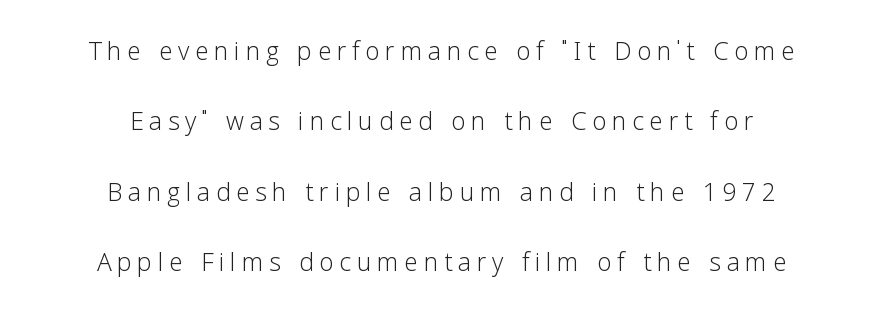
{"serif": "no", "italic": "no", "bold": "no", "weight": "light", "width": "normal", "stroke_contrast": "low", "x_height": "medium", "monospaced": "no", "underline": "no", "align": "center", "line_spacing": "loose", "line_spacing_ratio": 2.13, "glyph_px": 33}
